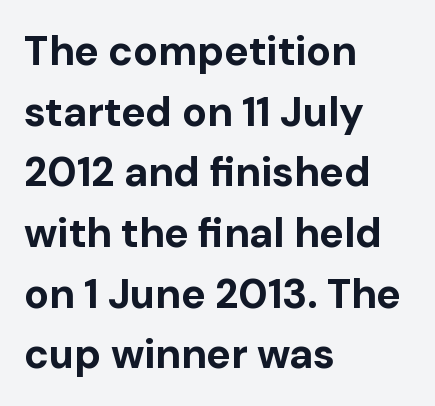
{"serif": "no", "italic": "no", "bold": "yes", "weight": "bold", "width": "normal", "stroke_contrast": "low", "x_height": "medium", "monospaced": "no", "underline": "no", "align": "left", "line_spacing": "normal", "line_spacing_ratio": 1.48, "letter_spacing": "normal", "letter_spacing_em": 0.0, "glyph_px": 41}
